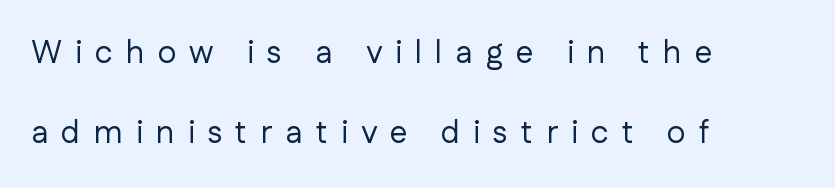
The lines are spread far apart with generous leading. Is there any slant? The stems are plumb. A light-to-regular cut is what we see here. Do the characters align in a grid? No, the font is proportional. Is the letter spacing exaggerated? Yes — the characters are pushed far apart.
